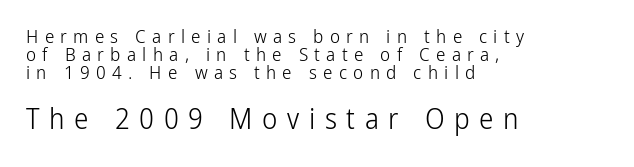
Compared with typical paragraphs, the rows here are closer together. The horizontal fit of the characters is loose and conspicuously gappy. The typesetting does not lean heavy: it is not bold. A classic flush-left, rag-right setting is used for this passage. This is sans-serif lettering, the kind often seen on screens and signage.
